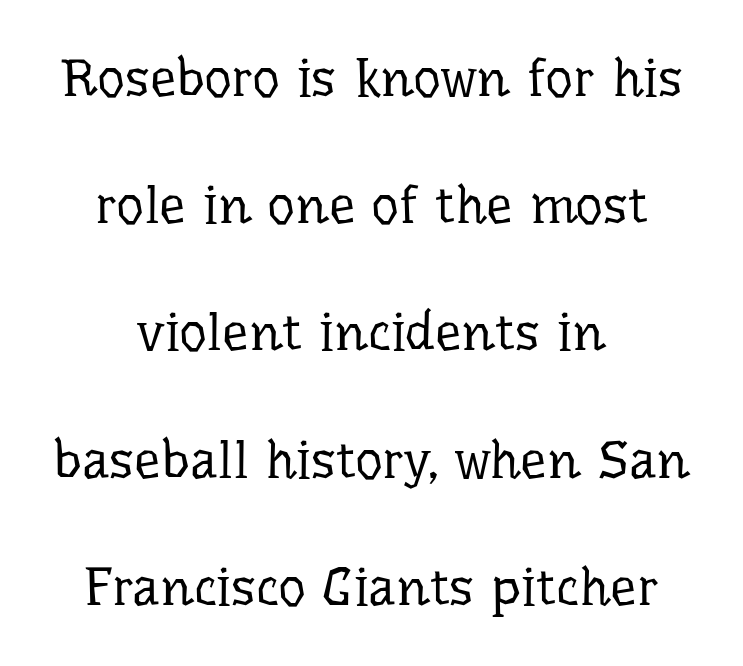
The image shows 53 px regular-weight serif type, upright; set centered, loose line spacing (2.4x), normal letter spacing, not underlined; low stroke contrast and a medium x-height.
